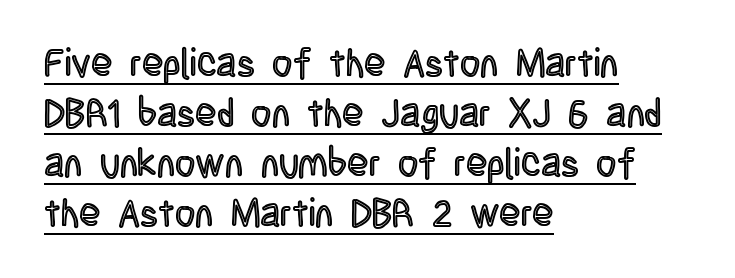
The image shows 39 px condensed type, upright; set left-aligned, normal line spacing (1.28x), normal letter spacing, underlined; a large x-height.
